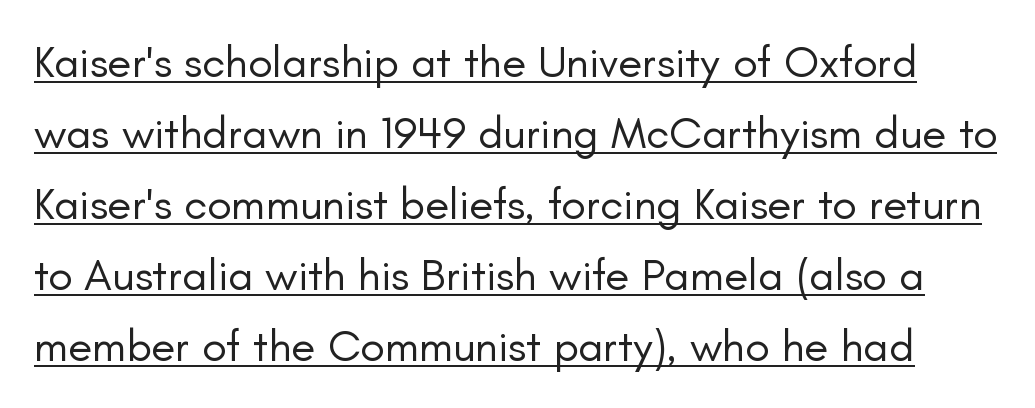
Q: Is the text bold? A: No.
Q: Is the text italic (slanted)? A: No, it is upright.
Q: Is the typeface a serif or a sans-serif typeface? A: Sans-serif.
Q: Is the text underlined? A: Yes.
Q: Is the spacing between letters normal or unusually wide? A: Normal.
Q: Is the spacing between lines tight, normal or loose? A: Normal.
Q: Width (condensed, normal, or wide)? A: Normal.
Q: Stroke contrast? A: Low.
Q: x-height? A: Small.
Q: Monospaced? A: No.
